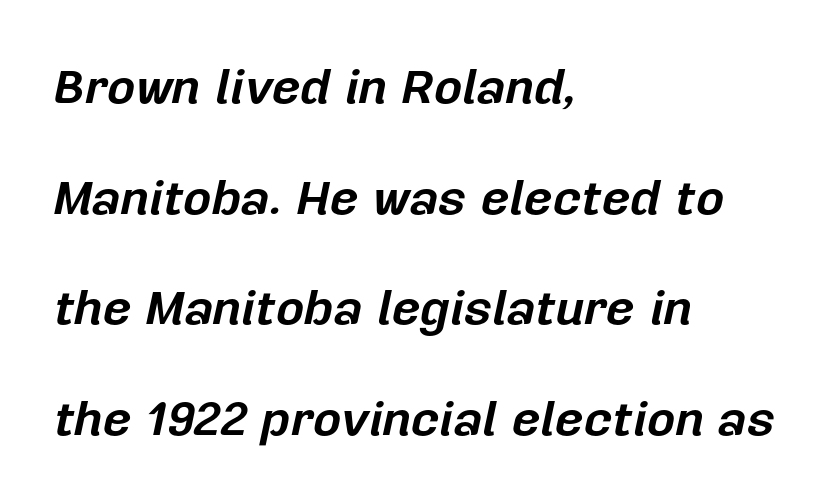
The image shows 49 px bold type, italic (leaning right); set left-aligned, loose line spacing (2.26x), normal letter spacing, not underlined; low stroke contrast and a medium x-height.
